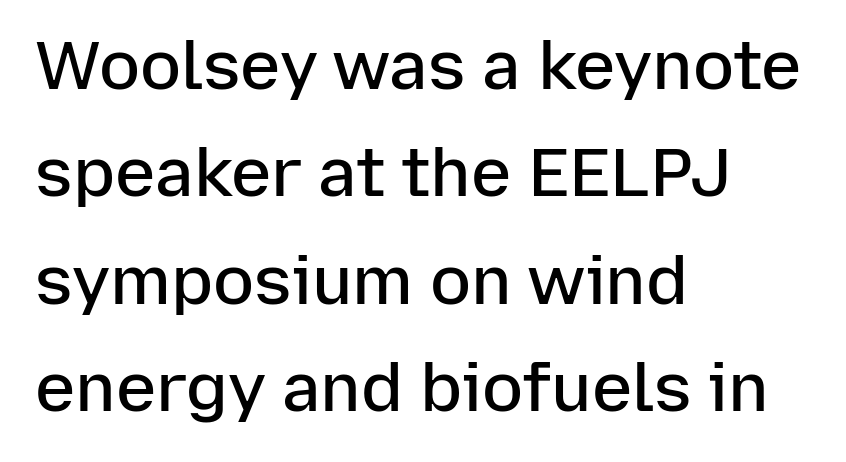
This sample uses an upright cut, with every glyph sitting square on the baseline. The font family rendered here belongs to the sans-serif group. The line-height multiplier appears to be the usual default. Varying glyph widths throughout — classic text-font behaviour. Inter-character spacing is left at the font's built-in metrics.
